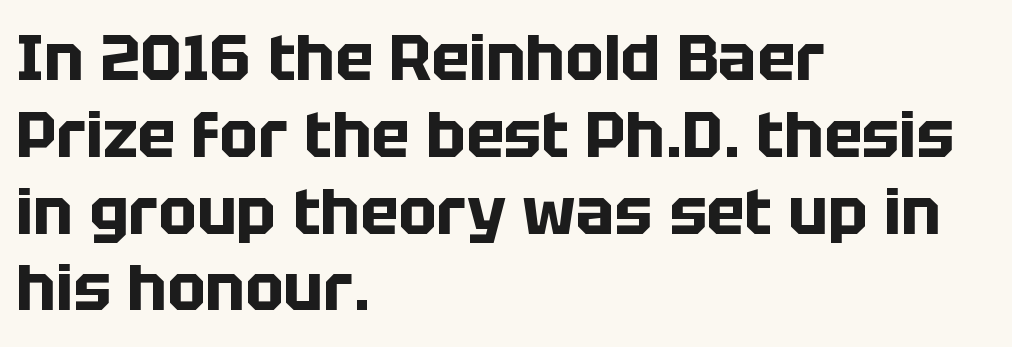
Q: Is the text bold? A: Yes.
Q: Is the text italic (slanted)? A: No, it is upright.
Q: Is the typeface a serif or a sans-serif typeface? A: Sans-serif.
Q: Is the text underlined? A: No.
Q: How is the paragraph aligned? A: Left-aligned.
Q: Is the spacing between letters normal or unusually wide? A: Normal.
Q: Width (condensed, normal, or wide)? A: Normal.
Q: Stroke contrast? A: Low.
Q: x-height? A: Large.
Q: Monospaced? A: No.
